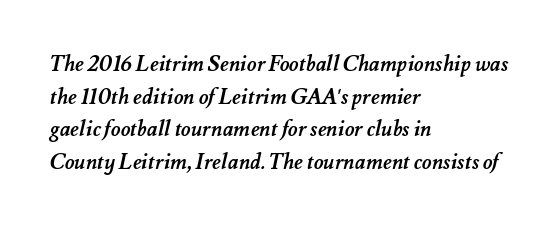
Q: Is the text bold? A: Yes.
Q: Is the text underlined? A: No.
Q: How is the paragraph aligned? A: Left-aligned.
Q: Is the spacing between letters normal or unusually wide? A: Normal.
Q: Is the spacing between lines tight, normal or loose? A: Normal.
